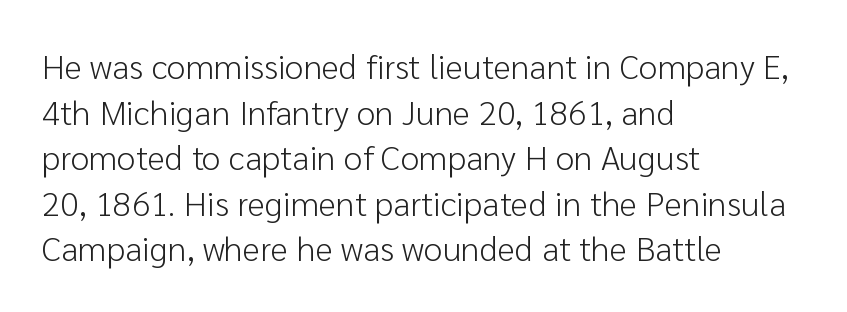
There is no visible air inserted between adjacent glyphs. Think of a printed novel: that variable character pitch is what you see here. Successive baselines arrive at the customary interval. This is sans-serif lettering, the kind often seen on screens and signage.
